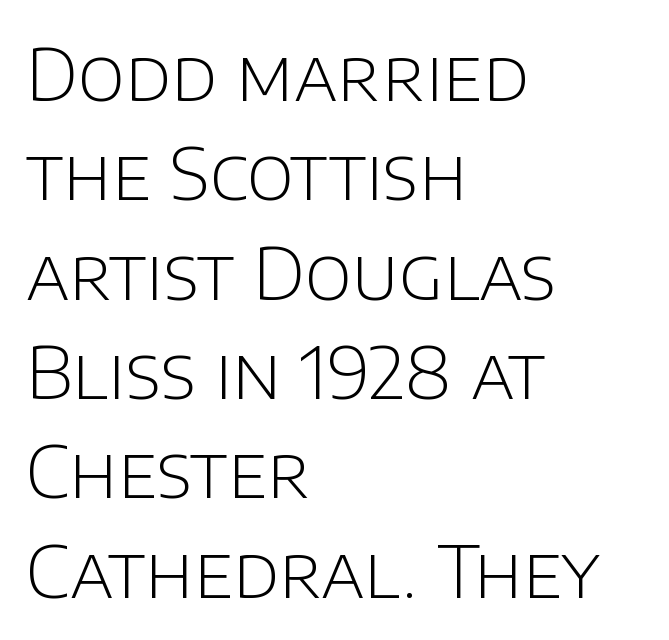
Varying glyph widths throughout — classic text-font behaviour. This sample is left-justified, so line endings fall wherever the words run out. Does the leading feel generous? No, just average. Just letters on the line, the space beneath them empty.
